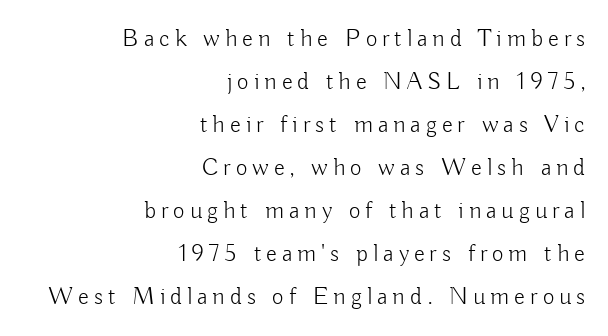
Q: Is the text bold? A: No.
Q: Is the text italic (slanted)? A: No, it is upright.
Q: Is the text underlined? A: No.
Q: How is the paragraph aligned? A: Right-aligned.
Q: Is the spacing between letters normal or unusually wide? A: Unusually wide.
